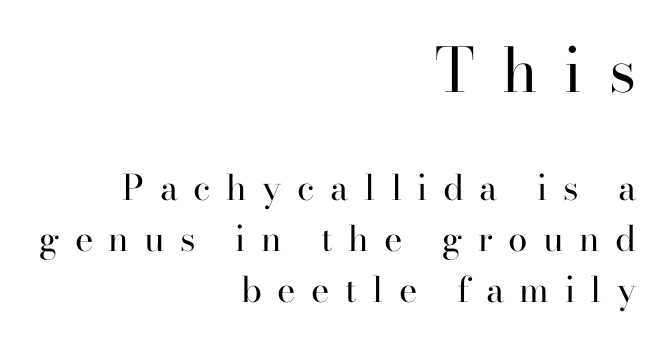
Q: Is the text bold? A: No.
Q: Is the text italic (slanted)? A: No, it is upright.
Q: Is the typeface a serif or a sans-serif typeface? A: Serif.
Q: Is the text underlined? A: No.
Q: How is the paragraph aligned? A: Right-aligned.
Q: Is the spacing between letters normal or unusually wide? A: Unusually wide.
Q: Is the spacing between lines tight, normal or loose? A: Normal.
Q: Which block of text is set in a larger size, the first (top) or the second (bottom)? A: The first (top) one.
Q: Width (condensed, normal, or wide)? A: Normal.
Q: Stroke contrast? A: High.
Q: x-height? A: Small.
Q: Monospaced? A: No.
